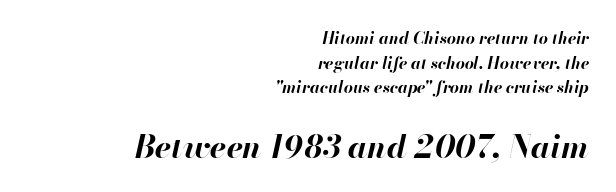
Bold? Absolutely — the strokes are thick and heavy. A clean baseline with only descenders dipping below it. Short note: letters normally spaced. This layout puts the modest block above and the oversized block below. Varying glyph widths throughout — classic text-font behaviour.
